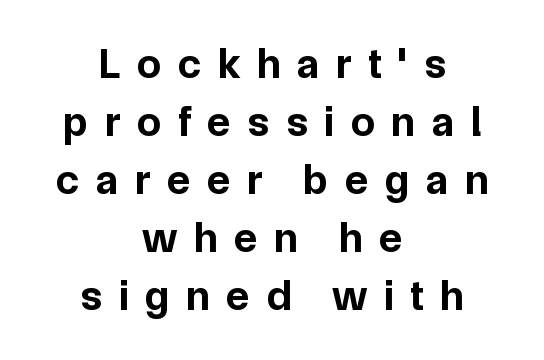
Characters follow at a spacing far wider than the type designer built in. Grotesque or geometric, the face here clearly has no serifs. The rendering uses natural spacing where letterforms have individual widths. Regular leading.
